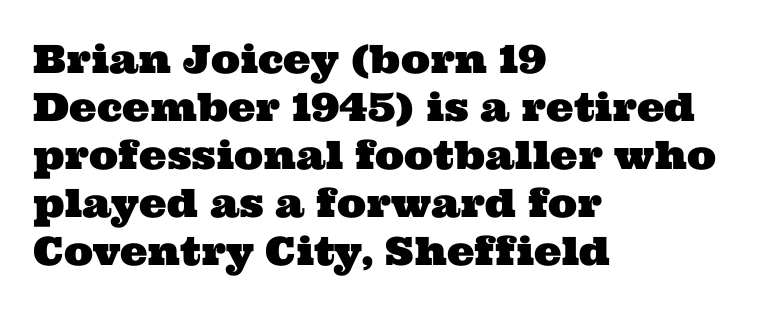
Anything drawn beneath the words? Only blank space. Typographically, this falls in the serif category. The tracking reads as untouched default to a designer's eye. The passage shown is typed in a proportional face where columns would drift. Caption: multi-line text, flush left, ragged right.
